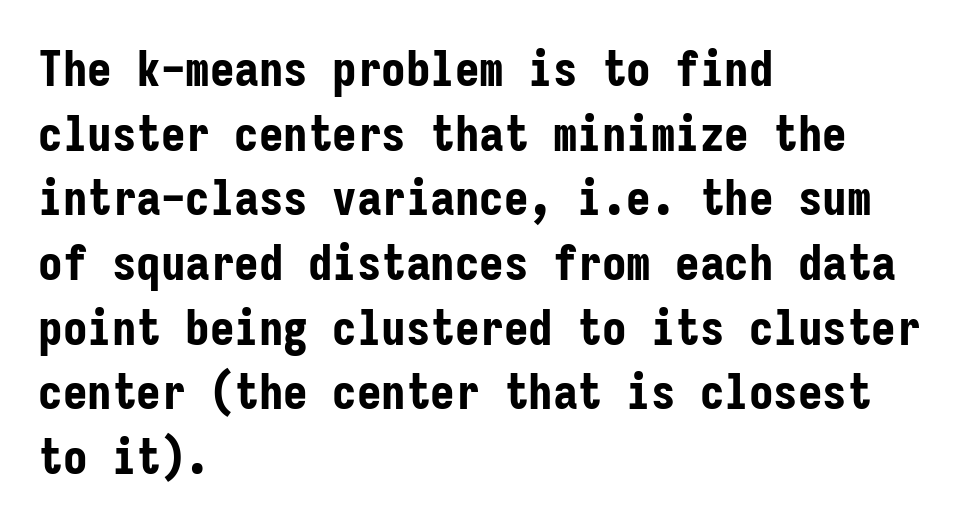
Compared with typical body copy, the letter spacing here is the same. Line beginnings align vertically; line endings do not. Note the uniform advance width — an 'i' takes as much space as an 'm'. A sans-serif font was chosen for this passage. The characters look thick and weighty, a clear bold. The rendering uses a moderate line-height, typical for paragraphs.
